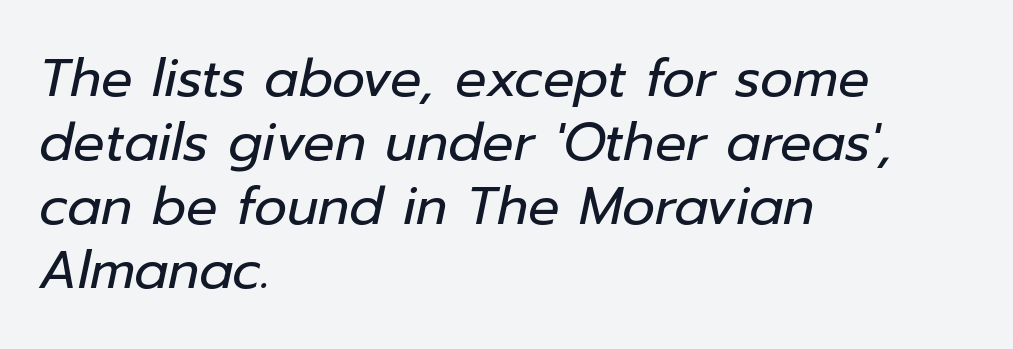
{"italic": "yes", "lean": "right", "slant_degrees": 12, "bold": "no", "weight": "regular", "width": "normal", "stroke_contrast": "low", "x_height": "medium", "monospaced": "no", "underline": "no", "align": "left", "line_spacing_ratio": 1.23, "letter_spacing": "normal", "letter_spacing_em": 0.0, "glyph_px": 52}
